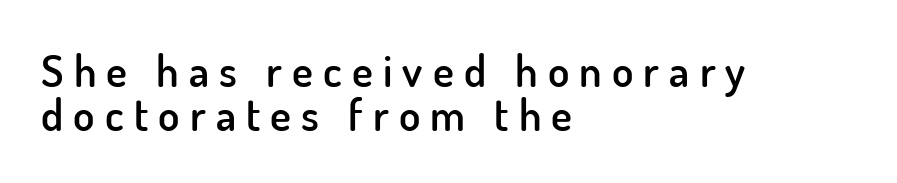
The image shows 44 px semibold sans-serif type, upright; set left-aligned, tight line spacing (1.0x), unusually wide letter spacing (+0.23 em), not underlined; low stroke contrast and a small x-height.
